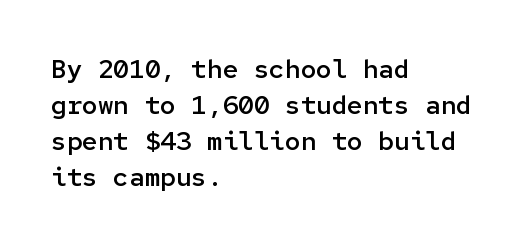
{"italic": "no", "bold": "semi", "underline": "no", "align": "left", "line_spacing": "normal", "line_spacing_ratio": 1.39, "letter_spacing": "normal", "letter_spacing_em": 0.0, "glyph_px": 26}
